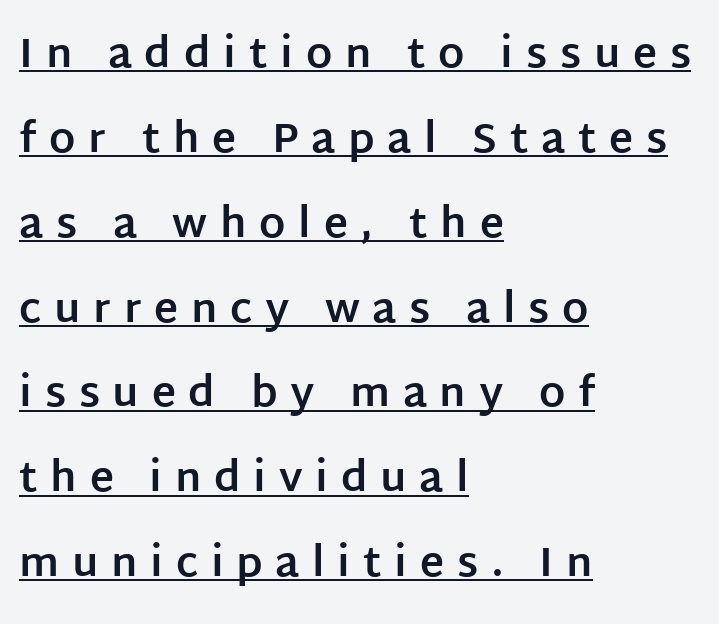
The image shows 41 px bold sans-serif type, upright; set left-aligned, loose line spacing (2.07x), unusually wide letter spacing (+0.31 em), underlined; low stroke contrast and a large x-height.
